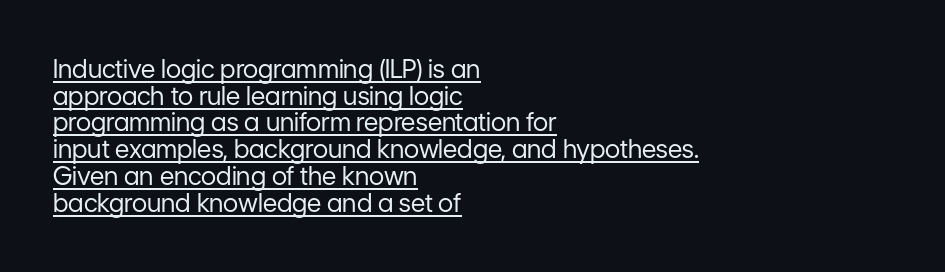
{"italic": "no", "bold": "no", "underline": "yes", "align": "left", "line_spacing": "tight", "line_spacing_ratio": 1.07, "letter_spacing": "normal", "letter_spacing_em": 0.0, "glyph_px": 25}
